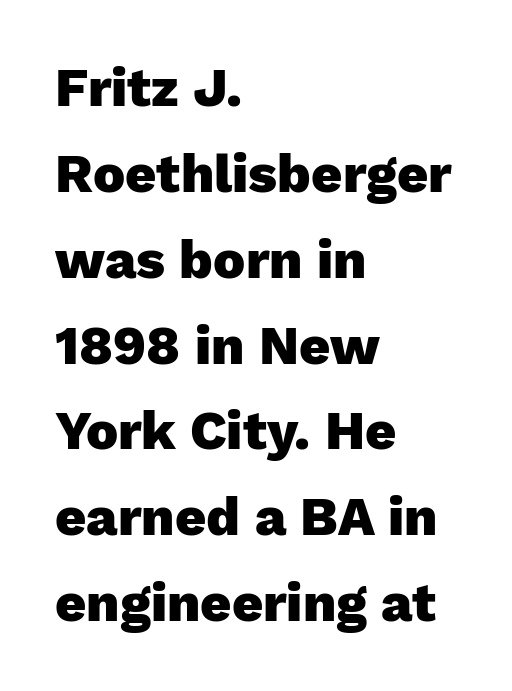
Q: Is the text bold? A: Yes.
Q: Is the text italic (slanted)? A: No, it is upright.
Q: Is the typeface a serif or a sans-serif typeface? A: Sans-serif.
Q: Is the text underlined? A: No.
Q: How is the paragraph aligned? A: Left-aligned.
Q: Is the spacing between letters normal or unusually wide? A: Normal.
Q: Is the spacing between lines tight, normal or loose? A: Normal.
Q: Width (condensed, normal, or wide)? A: Normal.
Q: Stroke contrast? A: Low.
Q: x-height? A: Medium.
Q: Monospaced? A: No.
